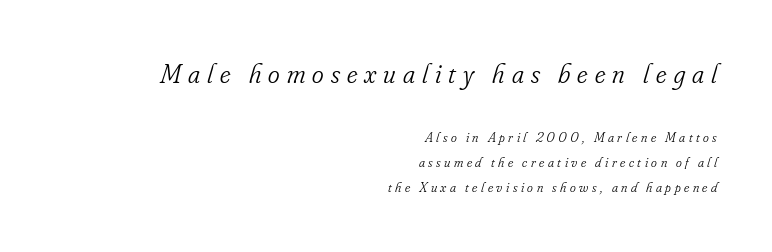
Q: Is the text bold? A: No.
Q: Is the text italic (slanted)? A: Yes, it leans right by about 16 degrees.
Q: Is the typeface a serif or a sans-serif typeface? A: Serif.
Q: Is the text underlined? A: No.
Q: How is the paragraph aligned? A: Right-aligned.
Q: Is the spacing between letters normal or unusually wide? A: Unusually wide.
Q: Which block of text is set in a larger size, the first (top) or the second (bottom)? A: The first (top) one.
Q: Width (condensed, normal, or wide)? A: Condensed.
Q: Stroke contrast? A: Low.
Q: x-height? A: Small.
Q: Monospaced? A: No.
